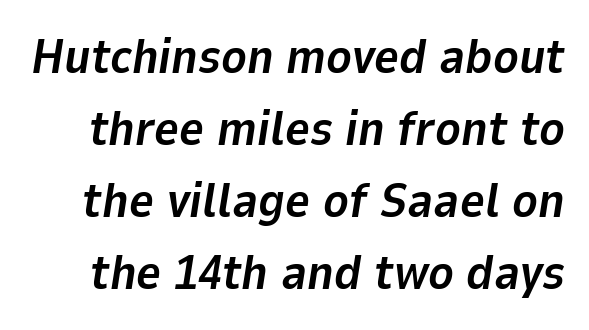
{"italic": "yes", "lean": "right", "slant_degrees": 9, "bold": "yes", "weight": "bold", "width": "normal", "stroke_contrast": "low", "x_height": "medium", "monospaced": "no", "underline": "no", "line_spacing": "normal", "line_spacing_ratio": 1.5, "letter_spacing": "normal", "letter_spacing_em": 0.0, "glyph_px": 48}
